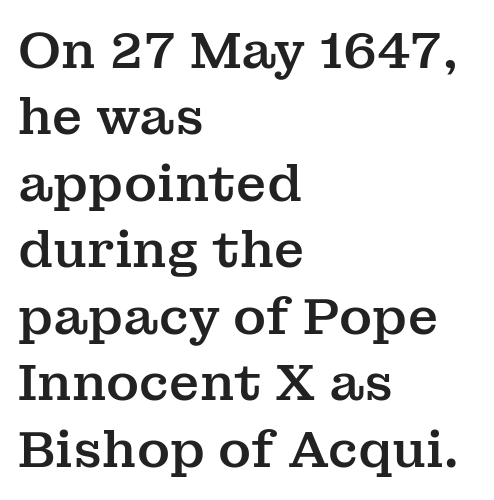
The image shows 50 px serif type, upright; set left-aligned, normal line spacing (1.33x), normal letter spacing, not underlined; medium stroke contrast and a medium x-height.
